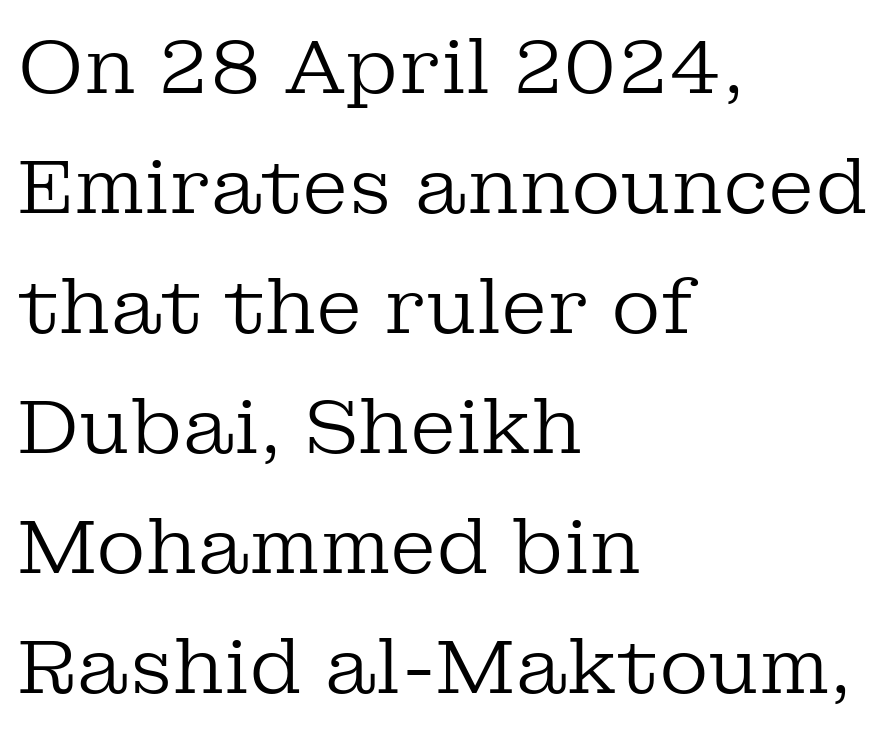
Honestly, there is no underline to notice here at all. Posture: vertical. Bold? No — there's no thickening of the strokes. Compared with typical body copy, the letter spacing here is the same.
